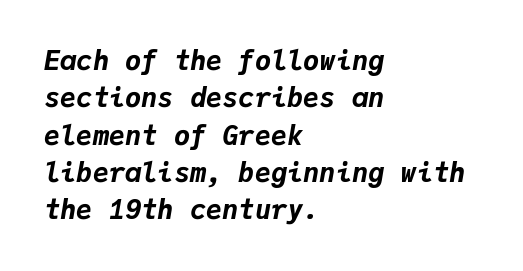
Q: Is the text bold? A: Yes.
Q: Is the text italic (slanted)? A: Yes, it leans right by about 9 degrees.
Q: Is the text underlined? A: No.
Q: How is the paragraph aligned? A: Left-aligned.
Q: Is the spacing between letters normal or unusually wide? A: Normal.
Q: Is the spacing between lines tight, normal or loose? A: Normal.
